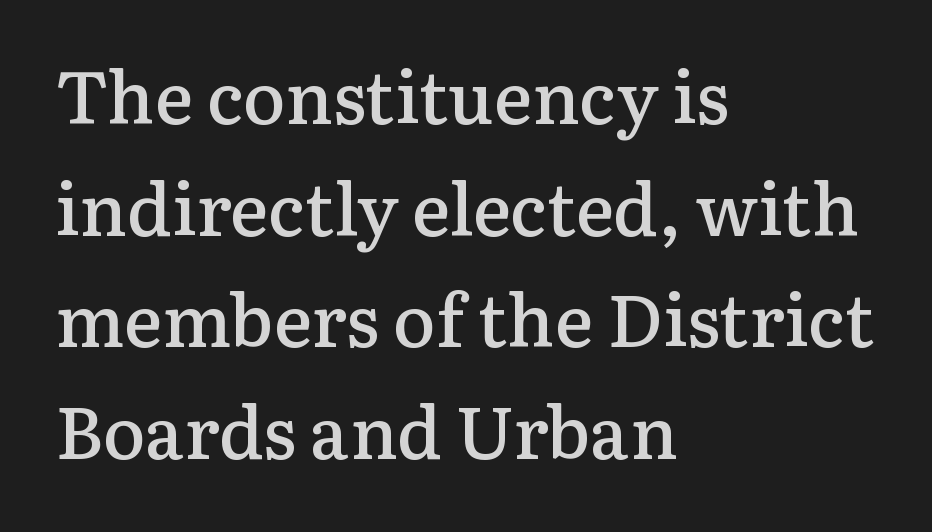
The image shows 72 px semibold serif type, upright; set left-aligned, normal line spacing (1.55x), normal letter spacing, not underlined; low stroke contrast and a medium x-height.
